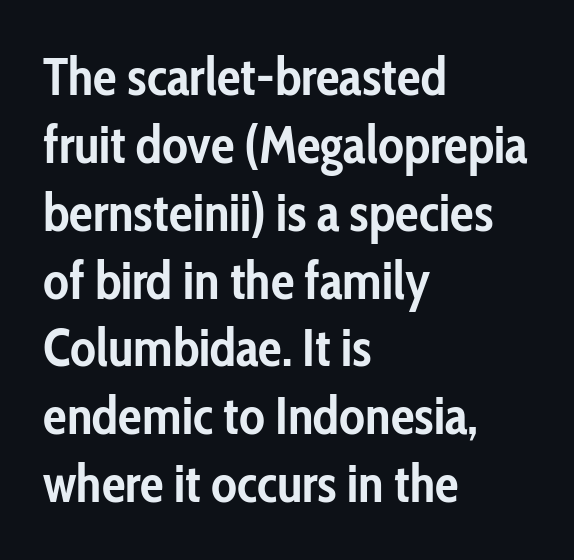
The image shows 53 px semibold, condensed sans-serif type, upright; set left-aligned, normal line spacing (1.28x), normal letter spacing, not underlined; low stroke contrast and a medium x-height.
